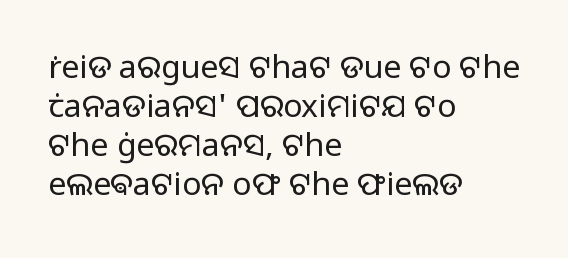
{"serif": "no", "italic": "no", "bold": "no", "weight": "light", "width": "normal", "stroke_contrast": "low", "x_height": "medium", "monospaced": "no", "underline": "no", "align": "left", "line_spacing_ratio": 1.22, "letter_spacing": "normal", "letter_spacing_em": 0.0, "glyph_px": 32}
